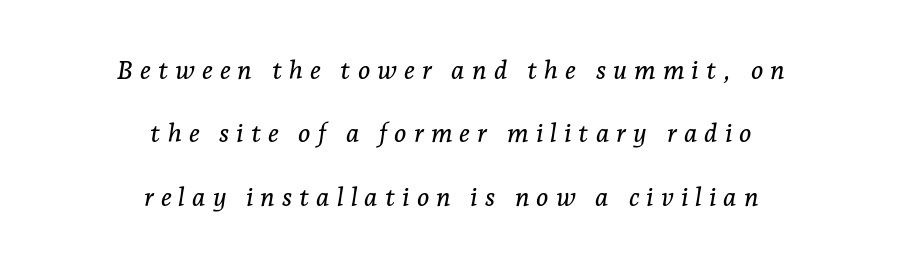
Q: Is the text italic (slanted)? A: Yes, it leans right by about 7 degrees.
Q: Is the text underlined? A: No.
Q: How is the paragraph aligned? A: Centered.
Q: Is the spacing between letters normal or unusually wide? A: Unusually wide.
Q: Is the spacing between lines tight, normal or loose? A: Loose.
